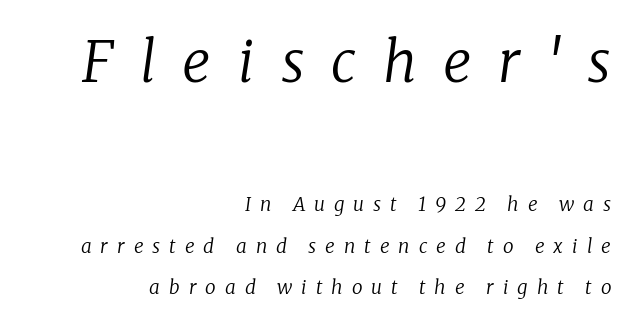
Q: Is the text bold? A: No.
Q: Is the text italic (slanted)? A: Yes, it leans right by about 8 degrees.
Q: Is the typeface a serif or a sans-serif typeface? A: Serif.
Q: Is the text underlined? A: No.
Q: How is the paragraph aligned? A: Right-aligned.
Q: Is the spacing between letters normal or unusually wide? A: Unusually wide.
Q: Is the spacing between lines tight, normal or loose? A: Loose.
Q: Which block of text is set in a larger size, the first (top) or the second (bottom)? A: The first (top) one.
Q: Width (condensed, normal, or wide)? A: Normal.
Q: Stroke contrast? A: Low.
Q: x-height? A: Medium.
Q: Monospaced? A: No.
